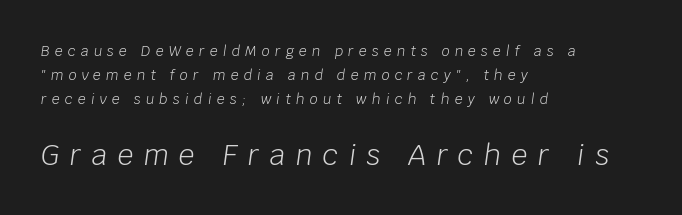
{"italic": "yes", "lean": "right", "slant_degrees": 8, "bold": "no", "weight": "light", "width": "normal", "stroke_contrast": "low", "x_height": "large", "monospaced": "no", "underline": "no", "align": "left", "line_spacing_ratio": 1.72, "letter_spacing": "wide", "letter_spacing_em": 0.37, "larger_block": "second", "size_ratio": 2.0, "glyph_px": 28}
